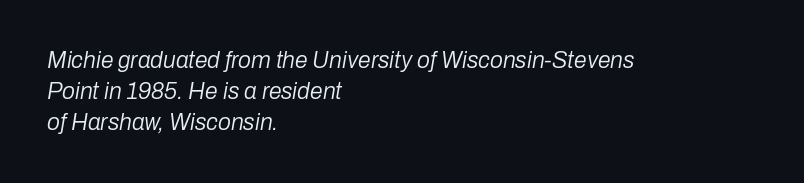
Is this a heavy cut? Hardly; it is regular or lighter. Nothing unusual about the tracking: characters are spaced as the font intends. The whole block is typeset with a tilt. Quick note: underline off.
